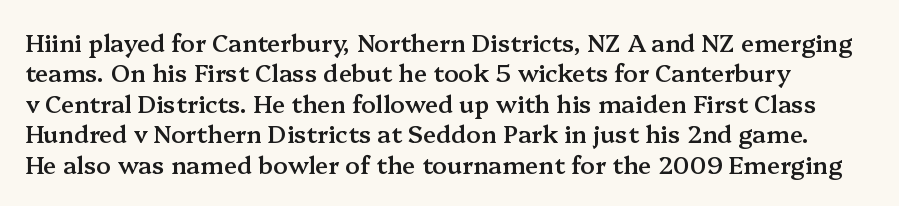
The lettering stays uniformly vertical, giving the passage a roman look. The gap between lines stays unmarked. Students, note that the glyphs here touch the page at normal intervals. How heavy is the stroke? Medium-heavy — a semibold, shy of bold.
